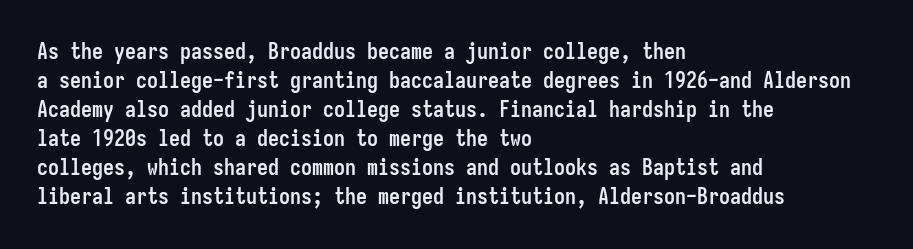
I'd describe the lettering as bold — thick and assertive. Line starts are locked; line ends wander. Nope, not italic — everything's standing straight. Only glyphs here, with clear space below each row.
